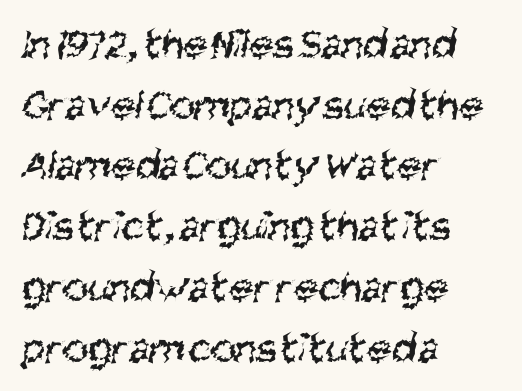
Q: Is the text bold? A: No.
Q: Is the typeface a serif or a sans-serif typeface? A: Sans-serif.
Q: Is the text underlined? A: No.
Q: How is the paragraph aligned? A: Left-aligned.
Q: Is the spacing between letters normal or unusually wide? A: Normal.
Q: Is the spacing between lines tight, normal or loose? A: Normal.
Q: Width (condensed, normal, or wide)? A: Condensed.
Q: Stroke contrast? A: Medium.
Q: x-height? A: Large.
Q: Monospaced? A: No.
